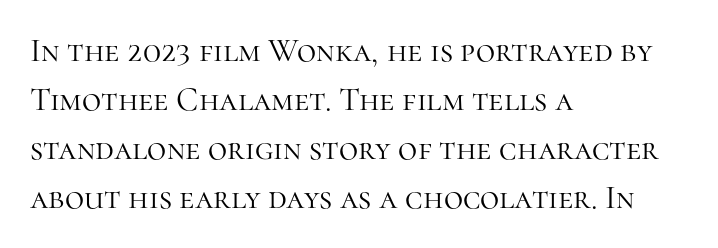
Character widths vary here, with narrow letters taking less room than wide ones. The text was rendered using a seriffed face with decorative stroke endings. The weight tops out at a normal text grade. Honestly, the row spacing looks completely unremarkable. Alignment: flush left. A bare baseline throughout the passage.
